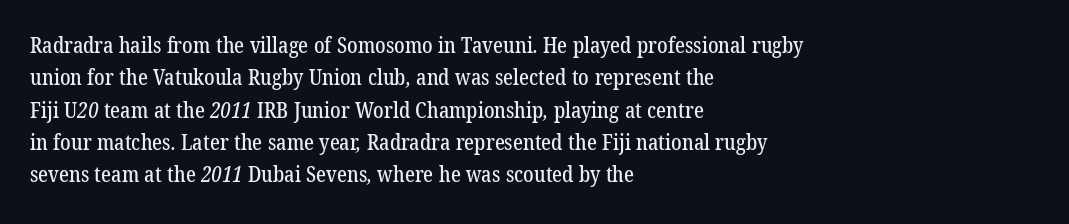
{"underline": "no", "align": "left", "line_spacing": "normal", "line_spacing_ratio": 1.54, "letter_spacing": "normal", "letter_spacing_em": 0.0, "glyph_px": 21}
